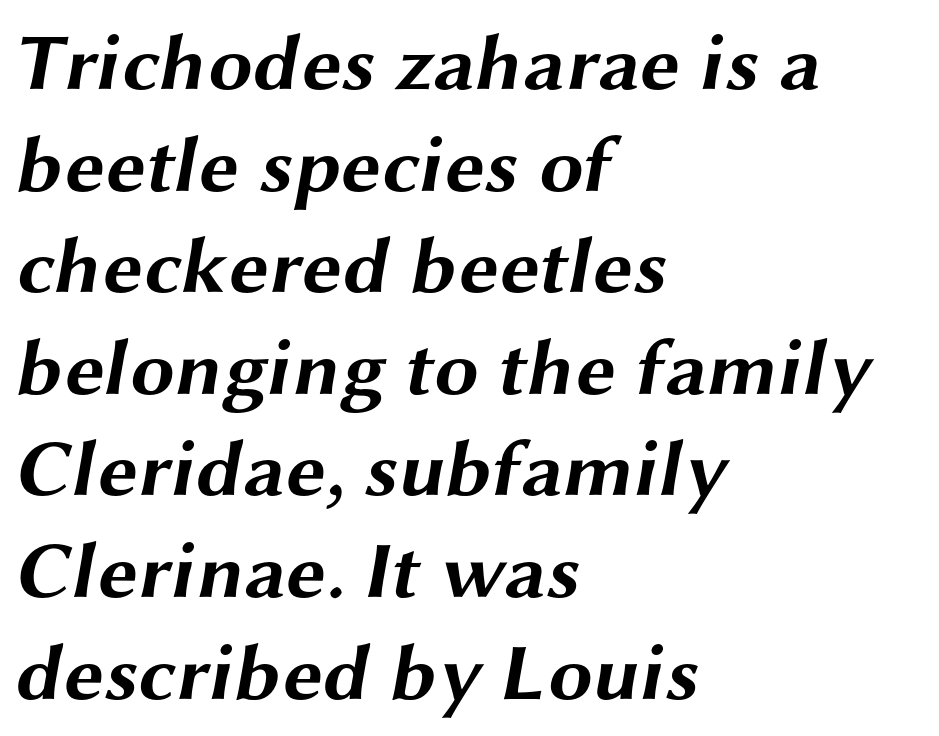
{"serif": "no", "bold": "yes", "weight": "bold", "width": "wide", "stroke_contrast": "medium", "x_height": "medium", "monospaced": "no", "underline": "no", "align": "left", "line_spacing": "normal", "line_spacing_ratio": 1.27, "letter_spacing": "normal", "letter_spacing_em": 0.0, "glyph_px": 80}
